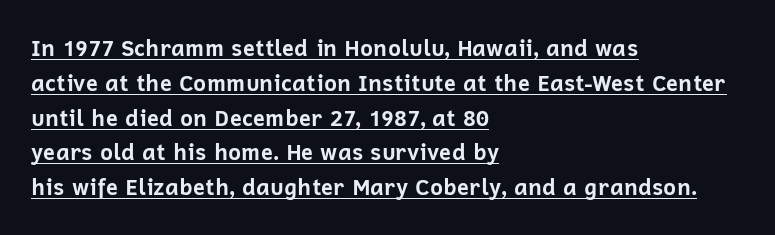
The lines are quadded left. Thick stems and heavy bowls — unmistakably bold. Between one letter and the next there's only the usual sliver of space. Looks like someone drew a line under every word here. Horizontal bands of white between lines are of average thickness.
